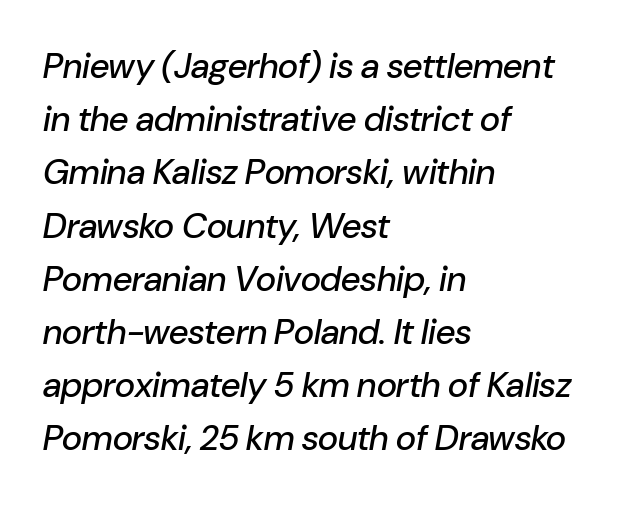
Think of a printed novel: that variable character pitch is what you see here. The line texture is even and compact thanks to regular tracking. Decoration check: the copy has no underline. One glance says typical: line gaps are just what's usual. It's the slanting kind of type. Notice how the passage keeps a crisp vertical edge on the left only.
